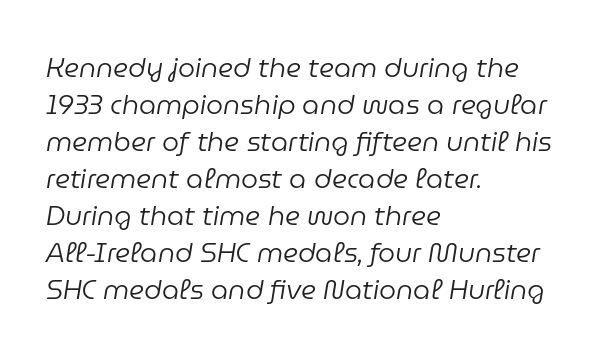
The rag falls on the right side of this text block. What stands out about the letter spacing? Nothing — it is the standard amount. Yep, that's italic — everything's leaning. The characters are drawn with everyday or finer stroke widths. Is there much room between lines? A standard amount, neither cramped nor airy.
